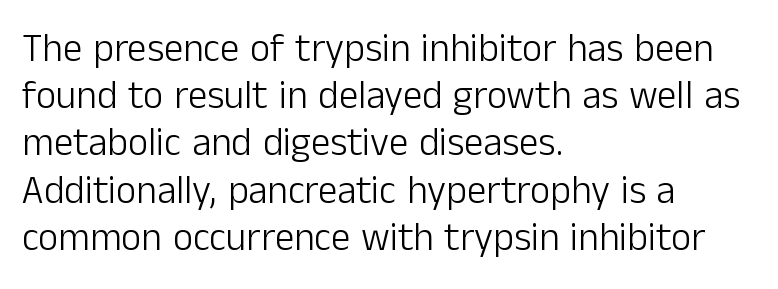
Q: Is the text bold? A: No.
Q: Is the text italic (slanted)? A: No, it is upright.
Q: Is the typeface a serif or a sans-serif typeface? A: Sans-serif.
Q: Is the text underlined? A: No.
Q: How is the paragraph aligned? A: Left-aligned.
Q: Is the spacing between letters normal or unusually wide? A: Normal.
Q: Width (condensed, normal, or wide)? A: Normal.
Q: Stroke contrast? A: Low.
Q: x-height? A: Medium.
Q: Monospaced? A: No.
